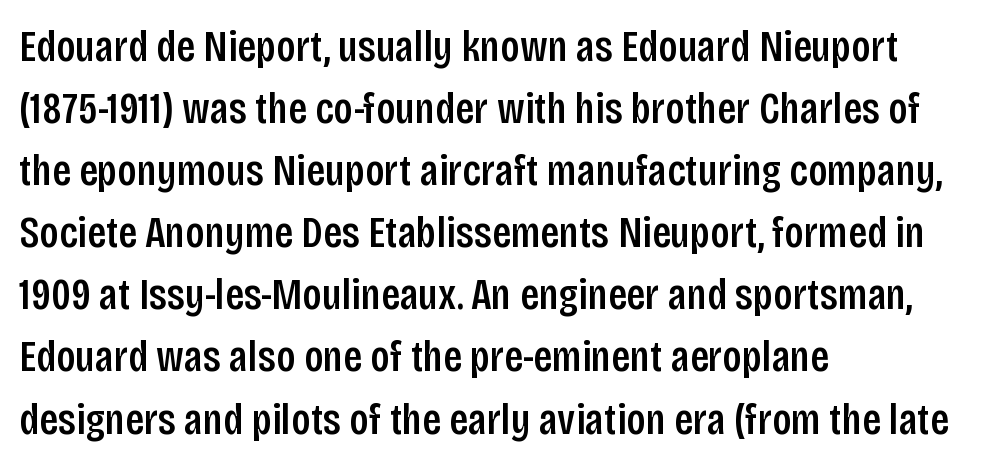
Q: Is the text italic (slanted)? A: No, it is upright.
Q: Is the typeface a serif or a sans-serif typeface? A: Sans-serif.
Q: Is the text underlined? A: No.
Q: How is the paragraph aligned? A: Left-aligned.
Q: Is the spacing between letters normal or unusually wide? A: Normal.
Q: Is the spacing between lines tight, normal or loose? A: Normal.
Q: Width (condensed, normal, or wide)? A: Condensed.
Q: Stroke contrast? A: Low.
Q: x-height? A: Large.
Q: Monospaced? A: No.
